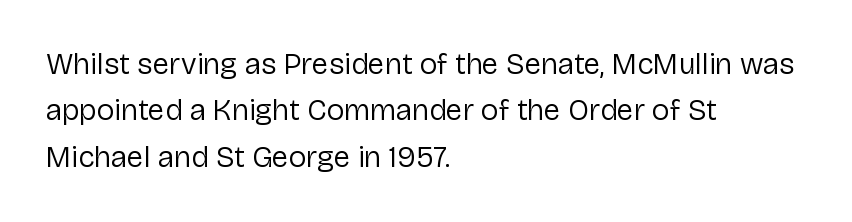
The image shows 30 px regular-weight sans-serif type, upright; set left-aligned, normal line spacing (1.55x), normal letter spacing, not underlined; low stroke contrast and a medium x-height.
